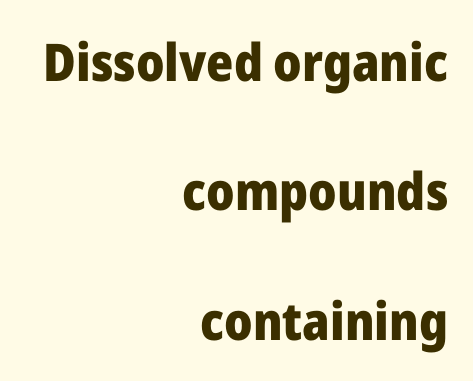
How are the letters spaced? Ordinarily, with no added tracking. The passage shown is typeset with a sans-serif family. The string is rendered with underlining switched off. Every letter is thick-stroked: bold, no question.
